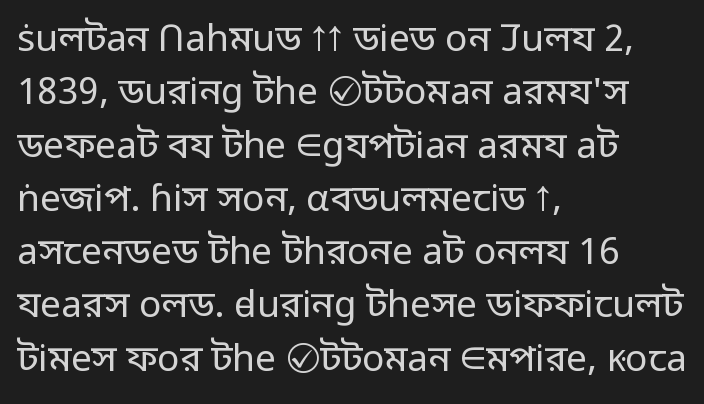
{"serif": "no", "italic": "no", "bold": "no", "weight": "regular", "width": "normal", "stroke_contrast": "low", "x_height": "medium", "monospaced": "no", "underline": "no", "align": "left", "line_spacing": "normal", "line_spacing_ratio": 1.44, "letter_spacing": "normal", "letter_spacing_em": 0.0, "glyph_px": 37}
